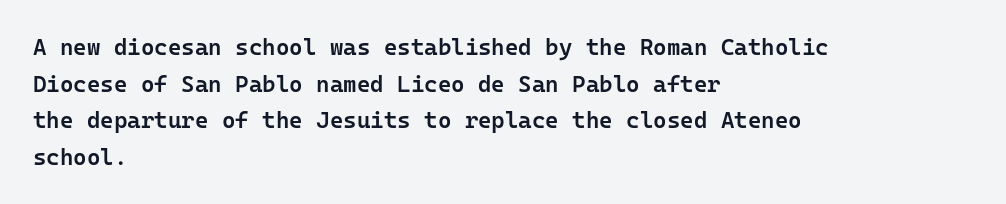
{"italic": "no", "bold": "semi", "underline": "no", "align": "left", "line_spacing": "normal", "line_spacing_ratio": 1.59, "letter_spacing": "normal", "letter_spacing_em": 0.0, "glyph_px": 23}
